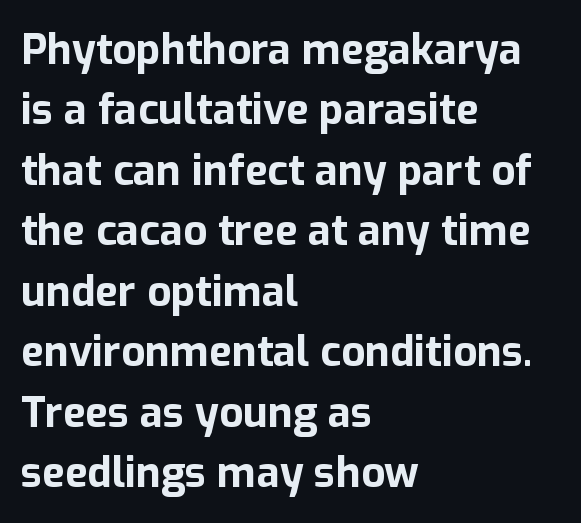
{"serif": "no", "italic": "no", "bold": "yes", "weight": "bold", "width": "normal", "stroke_contrast": "low", "x_height": "medium", "monospaced": "no", "underline": "no", "align": "left", "line_spacing": "normal", "line_spacing_ratio": 1.44, "letter_spacing": "normal", "letter_spacing_em": 0.0, "glyph_px": 42}
